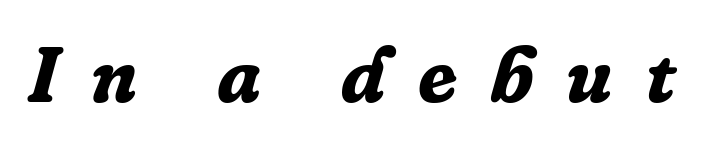
{"serif": "yes", "italic": "yes", "lean": "right", "slant_degrees": 16, "bold": "yes", "weight": "bold", "width": "normal", "stroke_contrast": "low", "x_height": "medium", "monospaced": "no", "underline": "no", "letter_spacing": "wide", "letter_spacing_em": 0.42, "glyph_px": 78}
